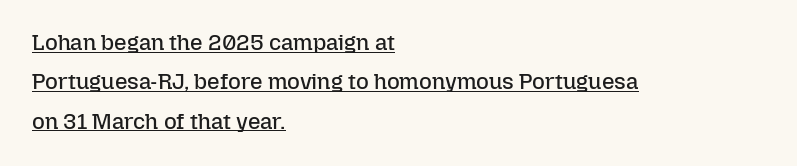
{"italic": "no", "bold": "no", "underline": "yes", "align": "left", "line_spacing_ratio": 1.79, "letter_spacing": "normal", "letter_spacing_em": 0.0, "glyph_px": 22}
